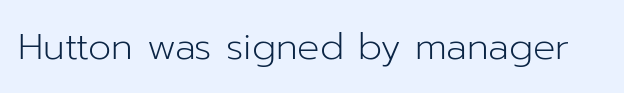
Q: Is the text bold? A: No.
Q: Is the text italic (slanted)? A: No, it is upright.
Q: Is the typeface a serif or a sans-serif typeface? A: Sans-serif.
Q: Is the text underlined? A: No.
Q: Is the spacing between letters normal or unusually wide? A: Normal.
Q: Width (condensed, normal, or wide)? A: Normal.
Q: Stroke contrast? A: Low.
Q: x-height? A: Medium.
Q: Monospaced? A: No.
